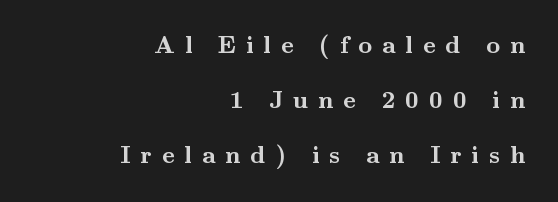
Q: Is the text bold? A: Yes.
Q: Is the text italic (slanted)? A: No, it is upright.
Q: Is the text underlined? A: No.
Q: How is the paragraph aligned? A: Right-aligned.
Q: Is the spacing between letters normal or unusually wide? A: Unusually wide.
Q: Is the spacing between lines tight, normal or loose? A: Loose.
